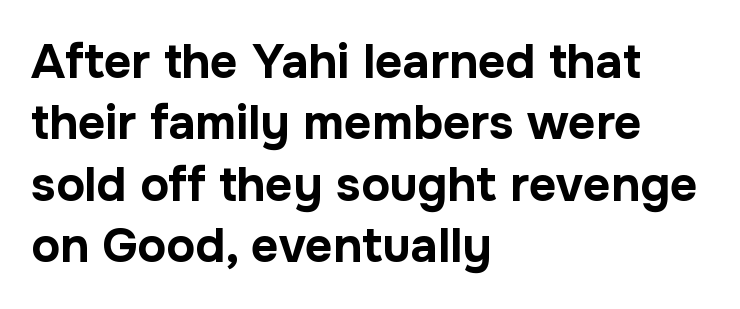
Default kerning and tracking; the words read as compact shapes. The type family on display is of the sans-serif kind. The font is running at its bold setting. Baseline-to-baseline distance is the conventional proportion of letter height. The baseline area is clear. Note the varied advance widths — an 'i' is clearly narrower than an 'm'.
